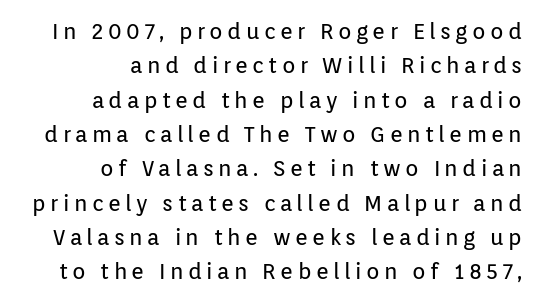
What's the leading like? Ordinary, nothing unusual. The gap between lines stays unmarked. Every row of glyphs terminates at an identical x-position on the right. Weight: regular or lighter. Here the glyphs are tracked loosely, breaking word shapes into spaced letters. The letters stand straight up with perfectly vertical stems.
